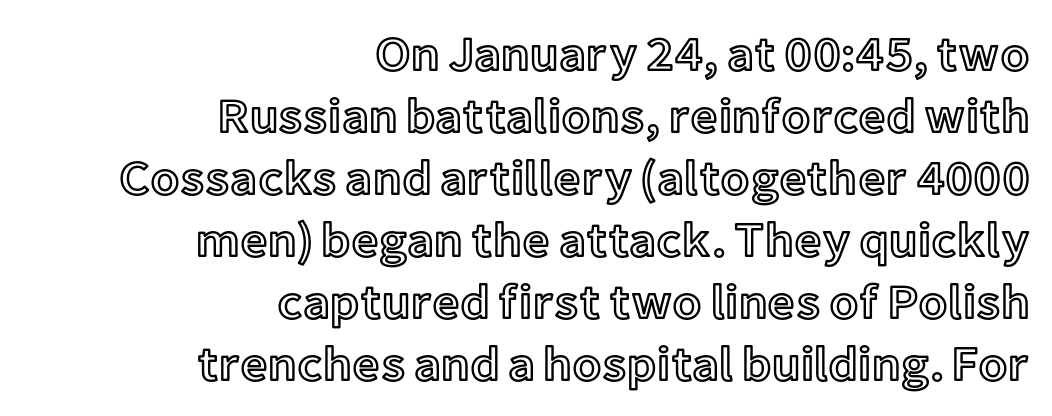
The image shows 48 px text type, upright; set right-aligned, normal line spacing (1.29x), normal letter spacing, not underlined; a medium x-height.
